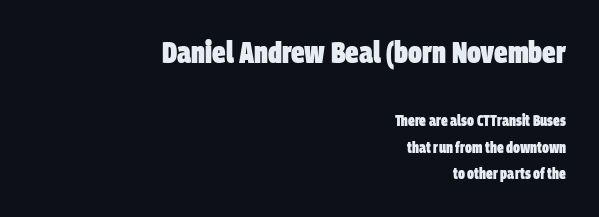
Q: Is the text bold? A: Yes.
Q: Is the typeface a serif or a sans-serif typeface? A: Sans-serif.
Q: Is the text underlined? A: No.
Q: How is the paragraph aligned? A: Right-aligned.
Q: Is the spacing between letters normal or unusually wide? A: Normal.
Q: Which block of text is set in a larger size, the first (top) or the second (bottom)? A: The first (top) one.
Q: Width (condensed, normal, or wide)? A: Condensed.
Q: Stroke contrast? A: Low.
Q: x-height? A: Large.
Q: Monospaced? A: No.
